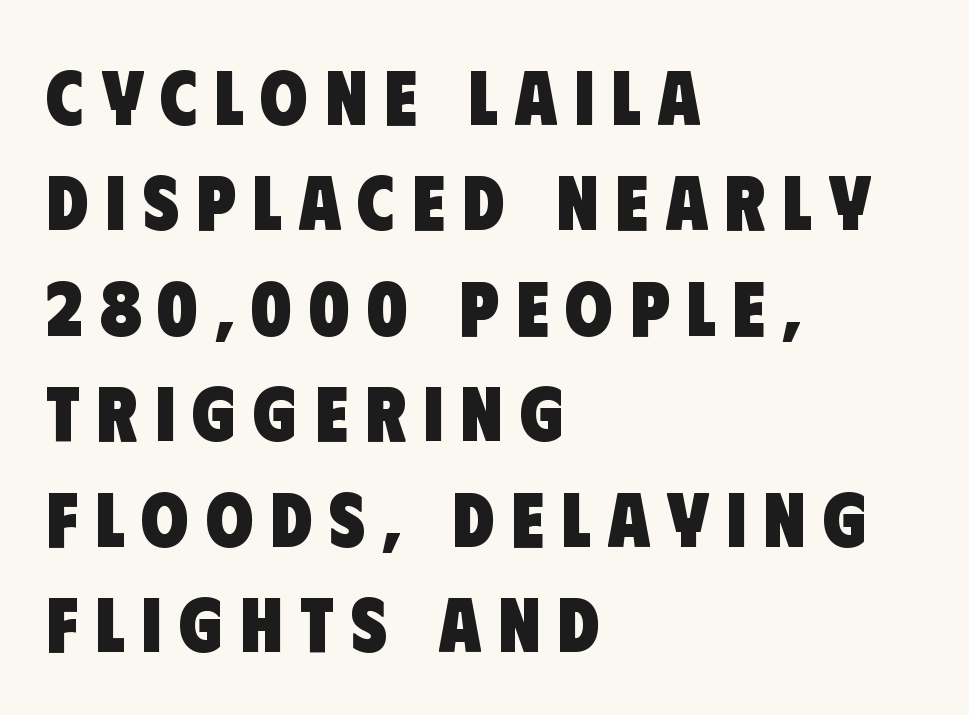
The rendering uses a moderate line-height, typical for paragraphs. Any mark beneath the type? The region is blank. Bold? Absolutely — the strokes are thick and heavy. The letters are spread apart with noticeably loose tracking. Left-aligned paragraph, ragged on the right. Here the designer chose a conventional face with non-uniform glyph widths.
